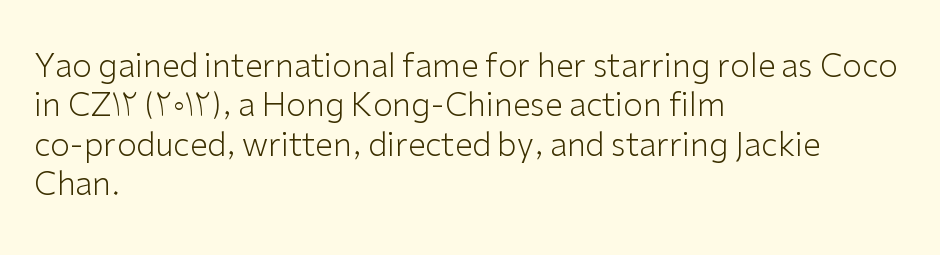
The image shows 32 px light sans-serif type, upright; set left-aligned, line spacing 1.23x, normal letter spacing, not underlined; low stroke contrast and a medium x-height.
